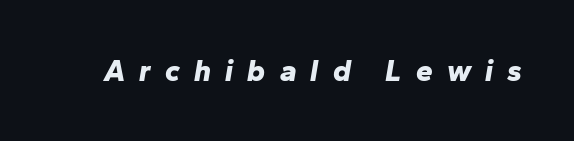
The image shows 30 px bold type, italic (leaning right); set unusually wide letter spacing (+0.47 em), not underlined; low stroke contrast and a medium x-height.
